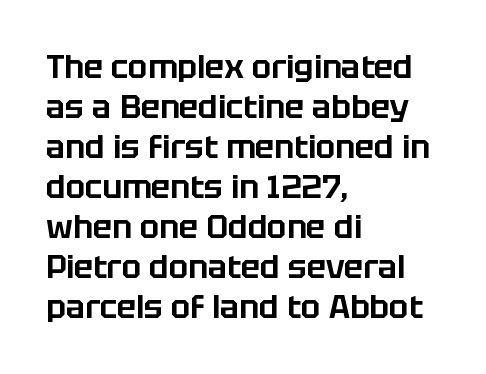
Q: Is the text italic (slanted)? A: No, it is upright.
Q: Is the typeface a serif or a sans-serif typeface? A: Sans-serif.
Q: Is the text underlined? A: No.
Q: How is the paragraph aligned? A: Left-aligned.
Q: Is the spacing between letters normal or unusually wide? A: Normal.
Q: Is the spacing between lines tight, normal or loose? A: Normal.
Q: Width (condensed, normal, or wide)? A: Normal.
Q: Stroke contrast? A: Low.
Q: x-height? A: Large.
Q: Monospaced? A: No.
